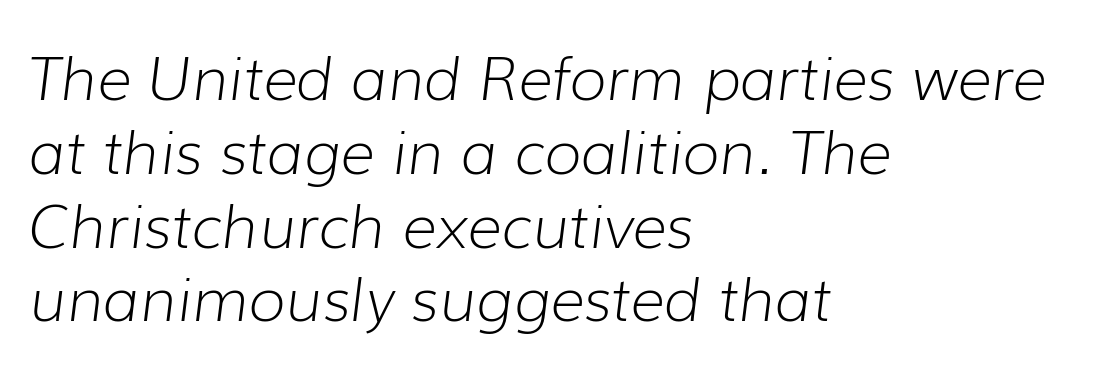
{"italic": "yes", "lean": "right", "slant_degrees": 7, "bold": "no", "weight": "light", "width": "normal", "stroke_contrast": "low", "x_height": "medium", "monospaced": "no", "underline": "no", "align": "left", "line_spacing_ratio": 1.23, "letter_spacing": "normal", "letter_spacing_em": 0.0, "glyph_px": 60}
